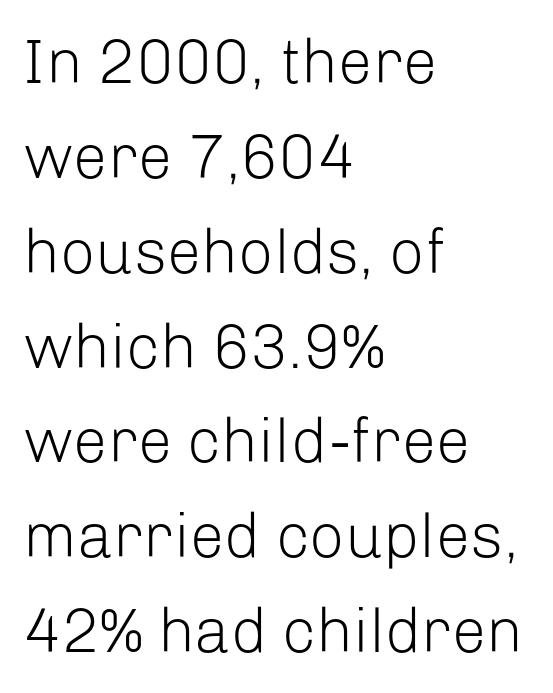
The image shows 62 px light sans-serif type, upright; set left-aligned, normal line spacing (1.53x), normal letter spacing, not underlined; low stroke contrast and a medium x-height.
